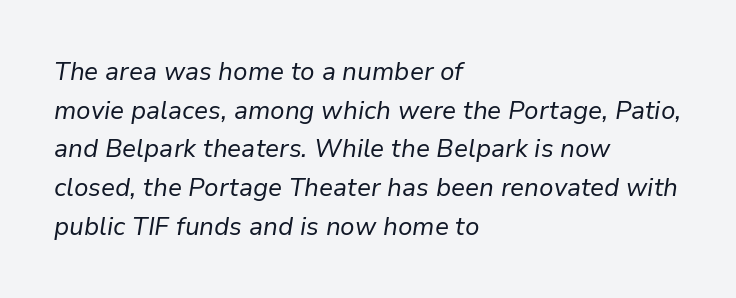
{"italic": "yes", "lean": "right", "slant_degrees": 9, "bold": "no", "underline": "no", "align": "left", "line_spacing": "normal", "line_spacing_ratio": 1.55, "letter_spacing": "normal", "letter_spacing_em": 0.0, "glyph_px": 25}
